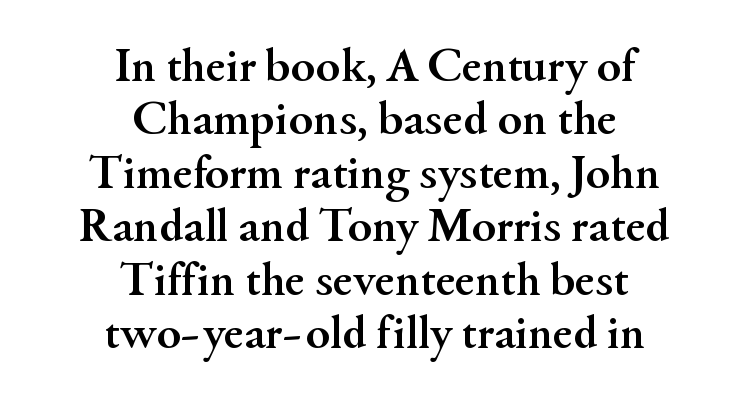
The image shows 49 px semibold serif type, upright; set centered, tight line spacing (1.09x), normal letter spacing, not underlined; medium stroke contrast and a small x-height.
